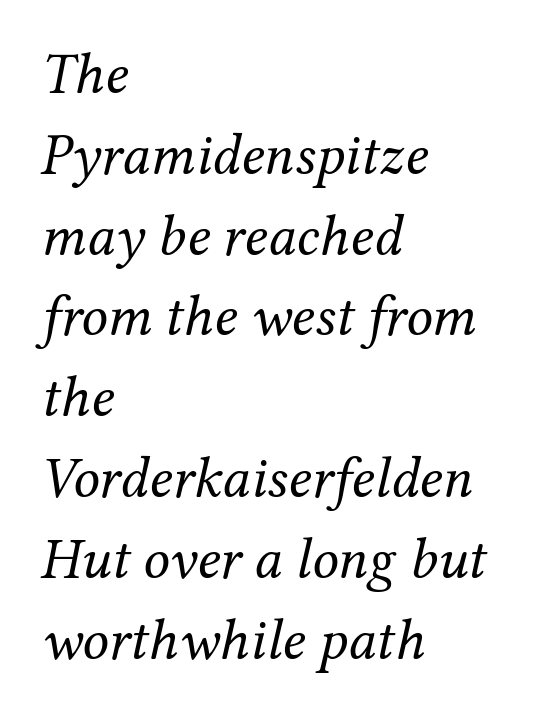
The image shows 59 px regular-weight serif type, italic (leaning right); set left-aligned, normal line spacing (1.37x), normal letter spacing, not underlined; medium stroke contrast and a medium x-height.
